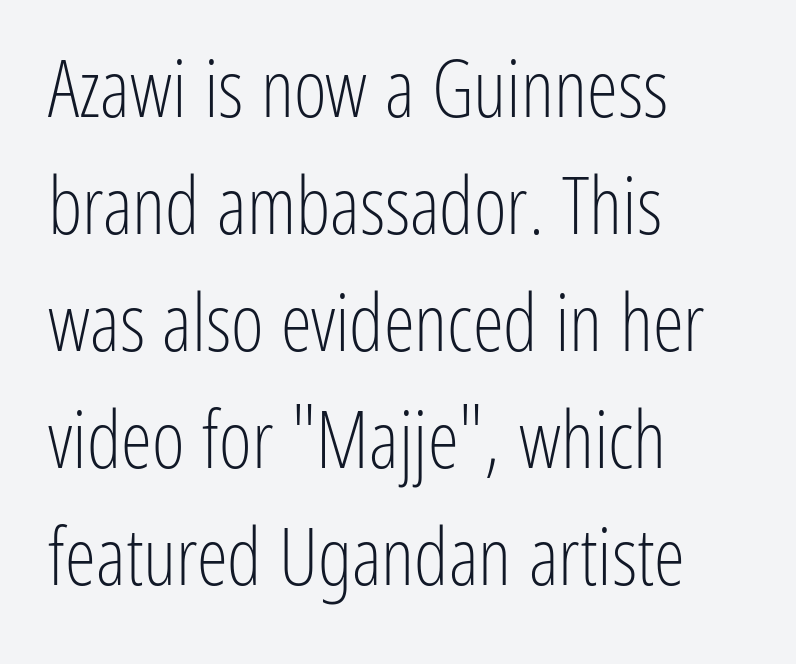
The image shows 79 px light, condensed sans-serif type, upright; set left-aligned, normal line spacing (1.48x), normal letter spacing, not underlined; low stroke contrast and a medium x-height.
